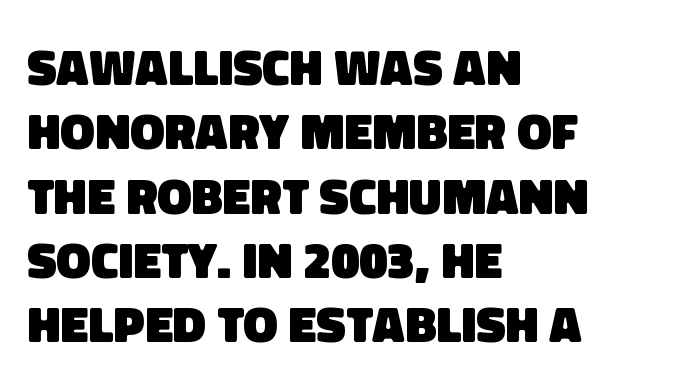
The foot of each line stays bare and open. The letters advance in unequal steps, a hallmark of proportional type. The horizontal fit of the characters is conventional and even. Vertical spacing — default.
